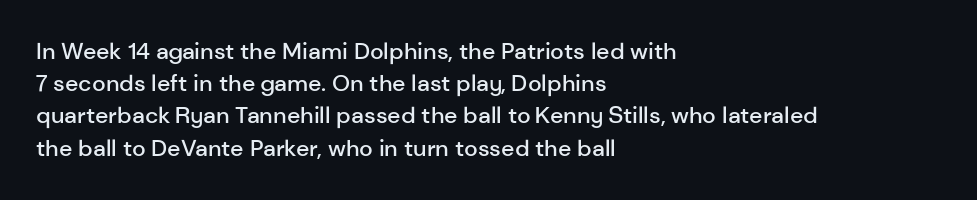
The foot of each line stays bare and open. Evenly set lines give the paragraph a standard silhouette. Left-aligned paragraph, ragged on the right. Does the lettering tilt? It doesn't — this is upright. The line texture is even and compact thanks to regular tracking.
